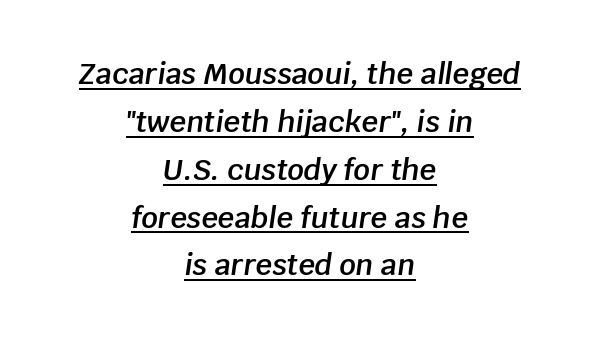
The image shows 29 px semibold type, italic (leaning right); set centered, normal line spacing (1.65x), normal letter spacing, underlined; low stroke contrast and a large x-height.
